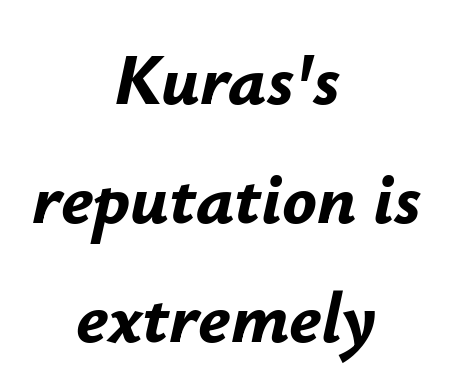
The image shows 72 px bold type, italic (leaning right); set centered, normal line spacing (1.65x), normal letter spacing, not underlined; low stroke contrast and a small x-height.
